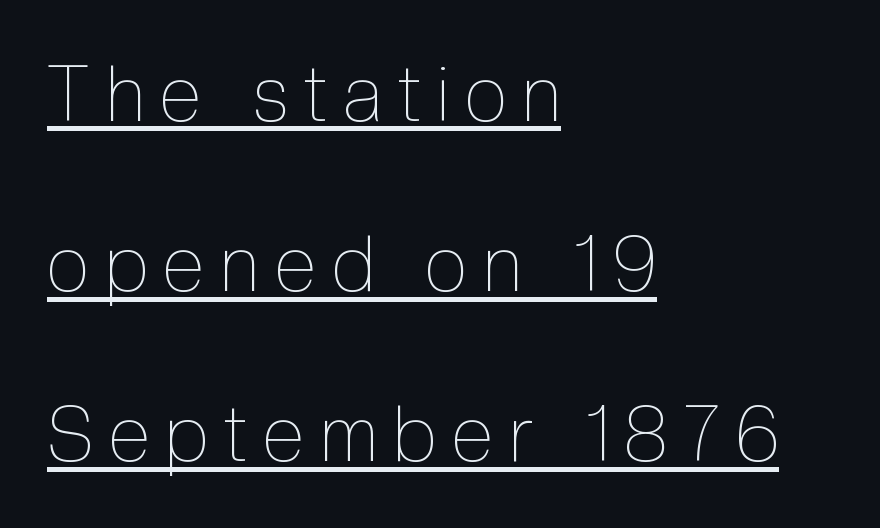
{"italic": "no", "bold": "no", "weight": "thin", "width": "condensed", "x_height": "medium", "monospaced": "no", "underline": "yes", "align": "left", "line_spacing": "loose", "line_spacing_ratio": 2.21, "letter_spacing": "wide", "letter_spacing_em": 0.21, "glyph_px": 77}
